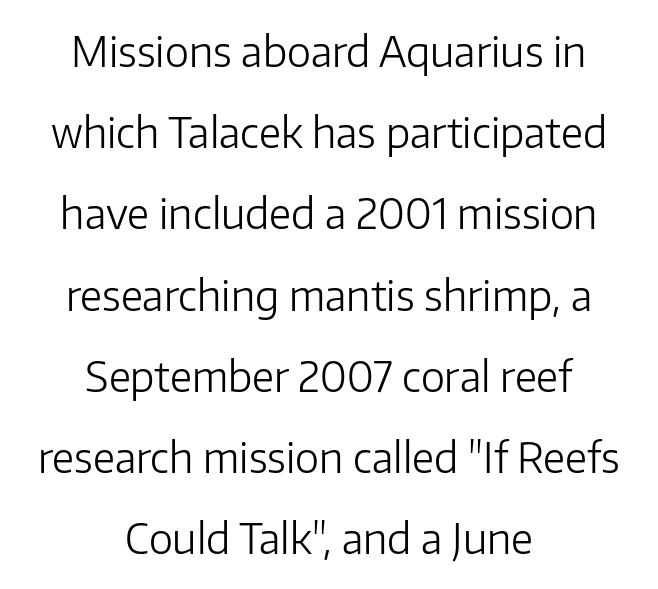
Ink coverage per letter is moderate at most. Varying glyph widths throughout — classic text-font behaviour. Only glyphs here, with clear space below each row. No extra tracking has been applied to these lines. Leftover space on each line is divided equally before and after the words. Do the letters lean? They stand straight.
